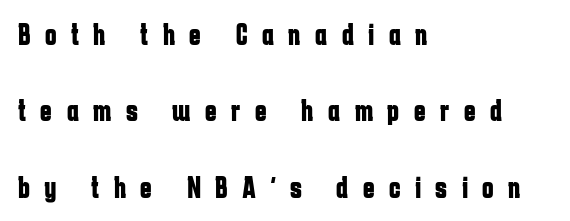
Is the block centered? No — it sits flush against the left margin. The glyphs are unaccompanied by any horizontal stroke below them. What kind of face is this? One without serifs — a sans. Tall strokes in this sample are plumb rather than angled. Honestly, the letter spacing is so wide it's the main thing you notice. Thick stems and heavy bowls — unmistakably bold.
